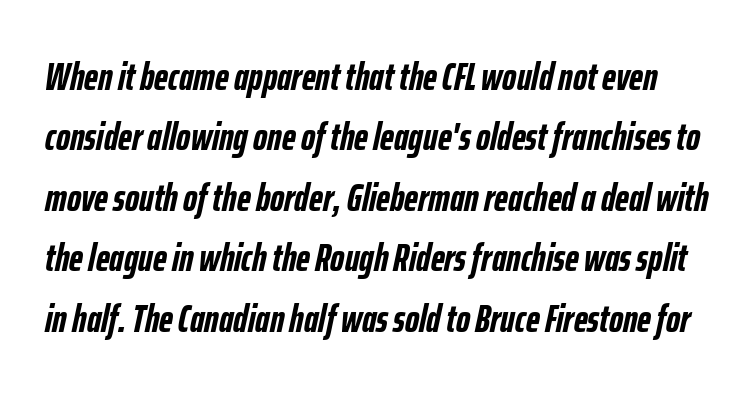
Q: Is the text bold? A: Yes.
Q: Is the text italic (slanted)? A: Yes, it leans right by about 12 degrees.
Q: Is the text underlined? A: No.
Q: Is the spacing between letters normal or unusually wide? A: Normal.
Q: Is the spacing between lines tight, normal or loose? A: Normal.
Q: Width (condensed, normal, or wide)? A: Condensed.
Q: Stroke contrast? A: Low.
Q: x-height? A: Medium.
Q: Monospaced? A: No.
